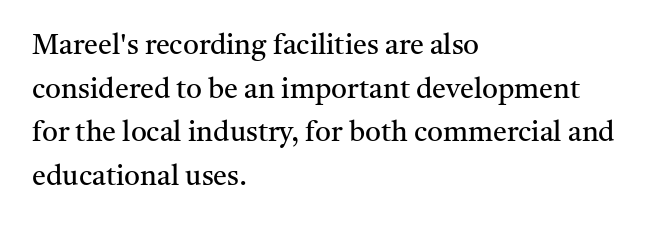
Q: Is the text bold? A: No.
Q: Is the text italic (slanted)? A: No, it is upright.
Q: Is the typeface a serif or a sans-serif typeface? A: Serif.
Q: Is the text underlined? A: No.
Q: How is the paragraph aligned? A: Left-aligned.
Q: Is the spacing between letters normal or unusually wide? A: Normal.
Q: Is the spacing between lines tight, normal or loose? A: Normal.
Q: Width (condensed, normal, or wide)? A: Normal.
Q: Stroke contrast? A: Medium.
Q: x-height? A: Medium.
Q: Monospaced? A: No.
